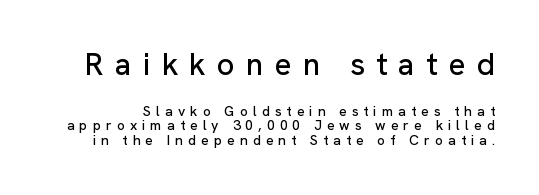
The face used here is rendered with a markedly widened letterfit. Larger block? The one above; the one below is distinctly smaller. Designer's note — italics off, roman on. Leading is clearly below the norm, producing a dense column. The face used here is a sans, in the tradition of grotesques and geometrics. Think of a printed novel: that variable character pitch is what you see here.
